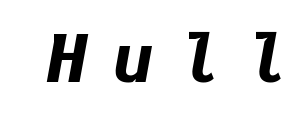
The image shows 65 px bold type, italic (leaning right); set unusually wide letter spacing (+0.38 em), not underlined; low stroke contrast and a medium x-height.
